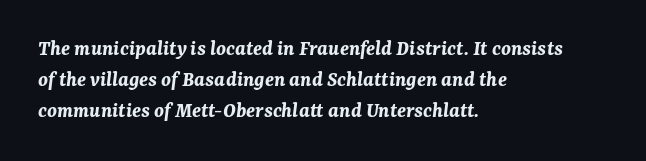
{"italic": "yes", "lean": "right", "slant_degrees": 7, "bold": "yes", "underline": "no", "align": "left", "line_spacing": "normal", "line_spacing_ratio": 1.4, "letter_spacing": "normal", "letter_spacing_em": 0.0, "glyph_px": 22}
